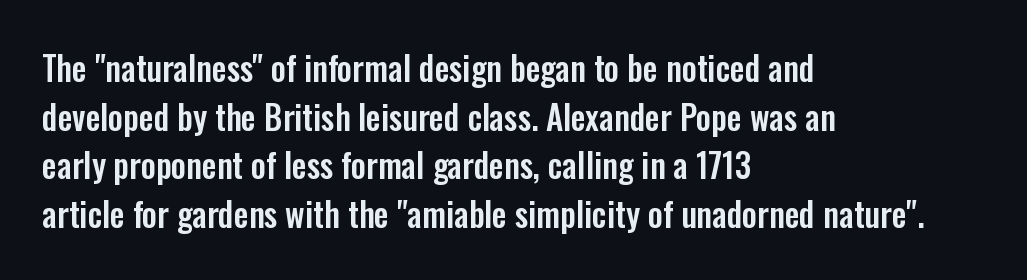
Q: Is the text italic (slanted)? A: No, it is upright.
Q: Is the typeface a serif or a sans-serif typeface? A: Sans-serif.
Q: Is the text underlined? A: No.
Q: How is the paragraph aligned? A: Left-aligned.
Q: Is the spacing between letters normal or unusually wide? A: Normal.
Q: Is the spacing between lines tight, normal or loose? A: Normal.
Q: Width (condensed, normal, or wide)? A: Condensed.
Q: Stroke contrast? A: Low.
Q: x-height? A: Medium.
Q: Monospaced? A: No.
